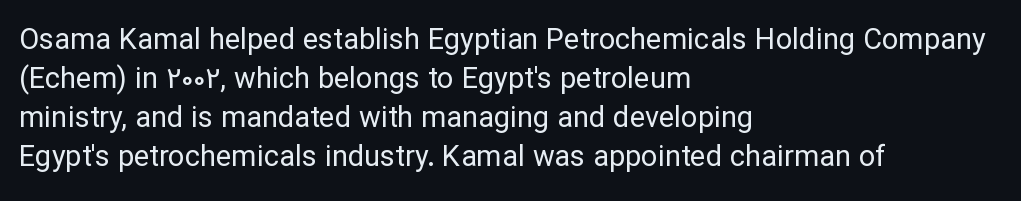
Do the characters align in a grid? No, the font is proportional. One glance says typical: line gaps are just what's usual. Posture: vertical. Weight class: somewhere from thin through regular. Short note: letters normally spaced. The paragraph shown leans on its left margin.
